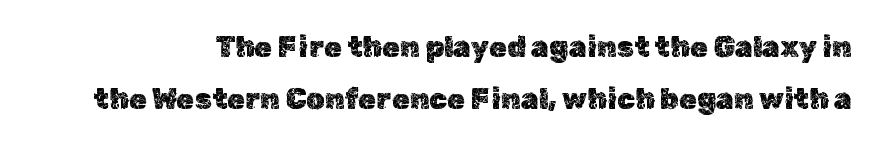
Nobody drew a line under any word here. When letters stand straight like this, we call the style roman or upright. Tracking value appears to be zero — textbook default spacing. The face used here is proportionally spaced, like ordinary book or web type.
